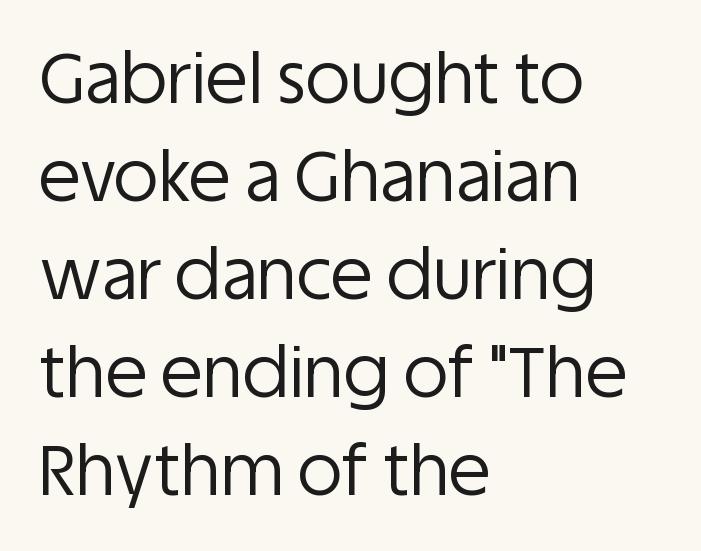
{"serif": "no", "italic": "no", "bold": "no", "weight": "regular", "width": "normal", "stroke_contrast": "low", "x_height": "large", "monospaced": "no", "underline": "no", "align": "left", "line_spacing": "normal", "line_spacing_ratio": 1.42, "letter_spacing": "normal", "letter_spacing_em": 0.0, "glyph_px": 69}
